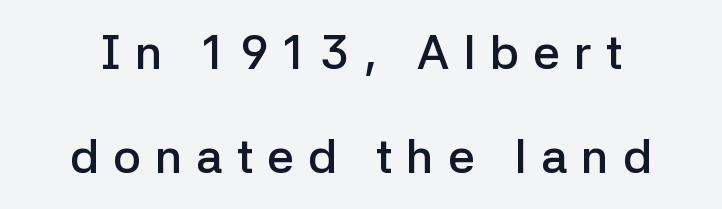
The zone under the glyphs is completely vacant. Look at the tracking — it's clearly loosened, letters drifting apart. Is this a fixed-width face? No — the glyphs have proportional, varying widths. You could fit nearly another row in the gap between these rows. Serifs: no, the terminals of the letterforms are clean. This is the regular roman posture of the typeface.
